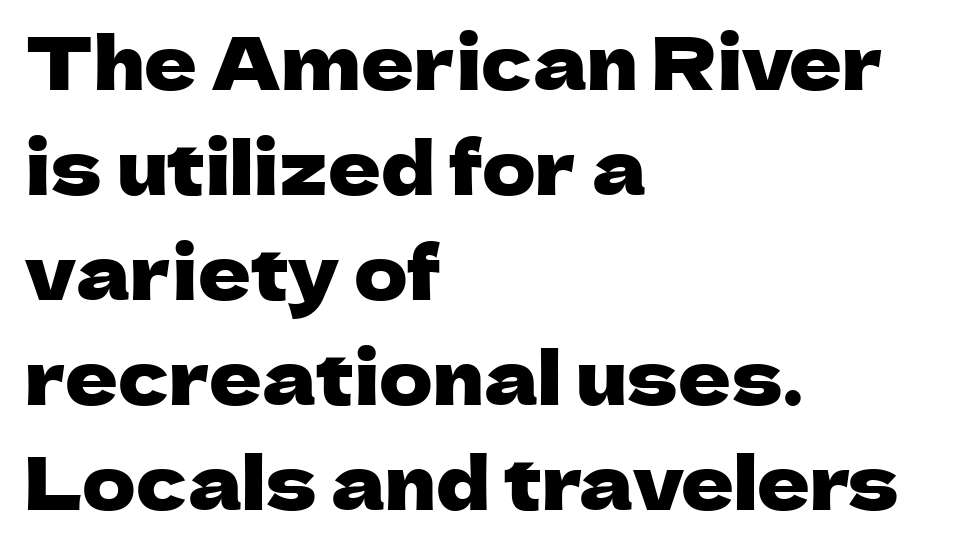
If you drew a ruler down the left edge, every line would touch it. Beneath every word, the page is bare. Look at the bottom of the vertical strokes: they stop flat, with no serifs. Italic? Not at all — the glyphs are vertical. Look at the tracking — it's just the regular setting, nothing added. Here the designer chose a conventional face with non-uniform glyph widths.
